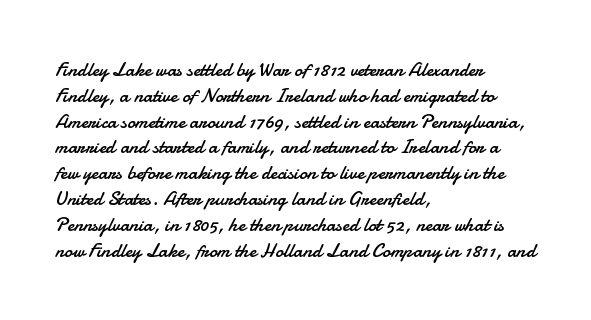
Q: Is the text bold? A: No.
Q: Is the text italic (slanted)? A: Yes.
Q: Is the text underlined? A: No.
Q: How is the paragraph aligned? A: Left-aligned.
Q: Is the spacing between letters normal or unusually wide? A: Normal.
Q: Is the spacing between lines tight, normal or loose? A: Normal.
